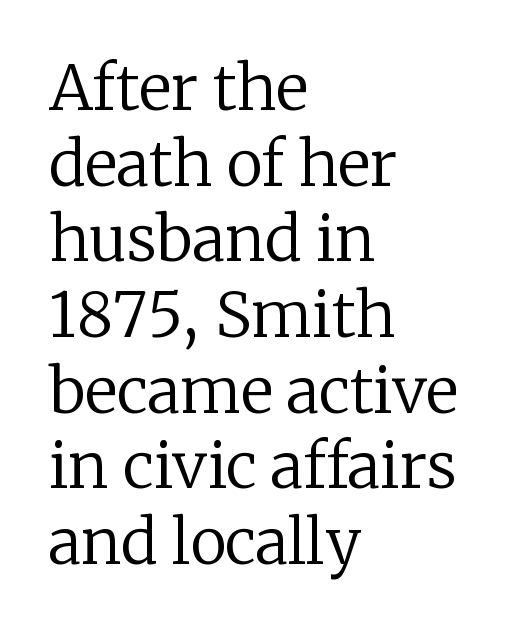
Q: Is the text bold? A: No.
Q: Is the text italic (slanted)? A: No, it is upright.
Q: Is the typeface a serif or a sans-serif typeface? A: Serif.
Q: Is the text underlined? A: No.
Q: How is the paragraph aligned? A: Left-aligned.
Q: Is the spacing between letters normal or unusually wide? A: Normal.
Q: Width (condensed, normal, or wide)? A: Normal.
Q: Stroke contrast? A: Low.
Q: x-height? A: Medium.
Q: Monospaced? A: No.
